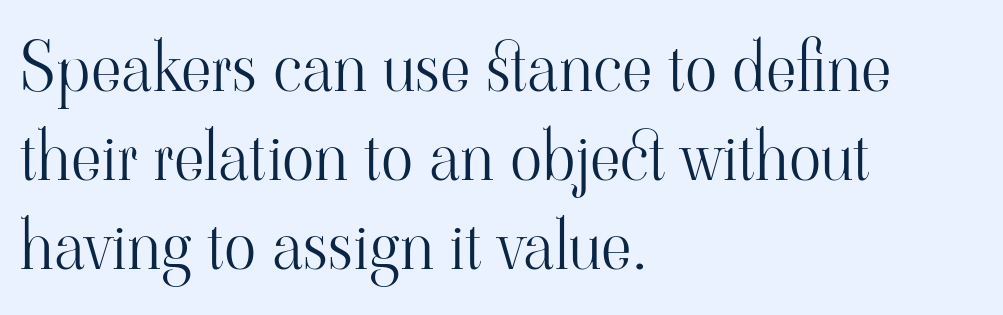
Observe the ordinary spacing: letters are neighbours, not strangers. No italicization has been applied; the sample stays upright. The typeface chosen for these lines features serifs. Regular leading. Spacing verdict: proportional, widths tailored to each character.
